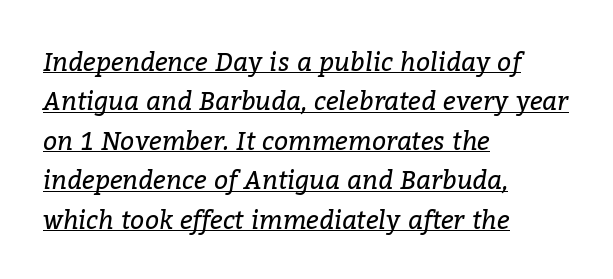
The font is comparable to plain body text, perhaps lighter. Spacing between characters is what you'd get straight out of the box. A rule runs beneath these lines of type. Left-aligned paragraph, ragged on the right. Observe the lean: these are italic letterforms. Reading down the column, the eye jumps a familiar distance to each next line.
